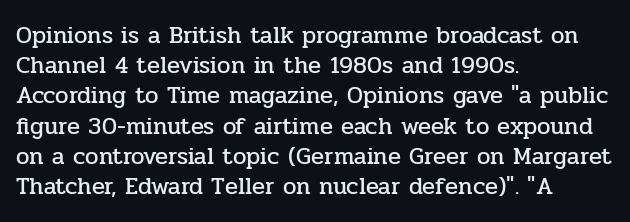
Q: Is the text italic (slanted)? A: No, it is upright.
Q: Is the text underlined? A: No.
Q: How is the paragraph aligned? A: Left-aligned.
Q: Is the spacing between letters normal or unusually wide? A: Normal.
Q: Is the spacing between lines tight, normal or loose? A: Normal.
